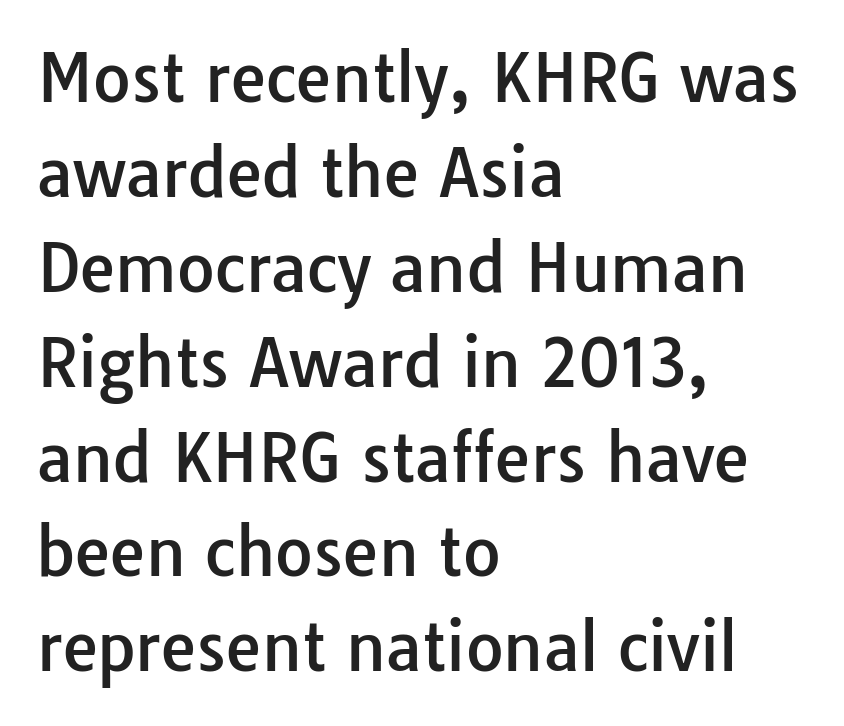
The image shows 65 px sans-serif type, upright; set left-aligned, normal line spacing (1.46x), normal letter spacing, not underlined; low stroke contrast and a medium x-height.
